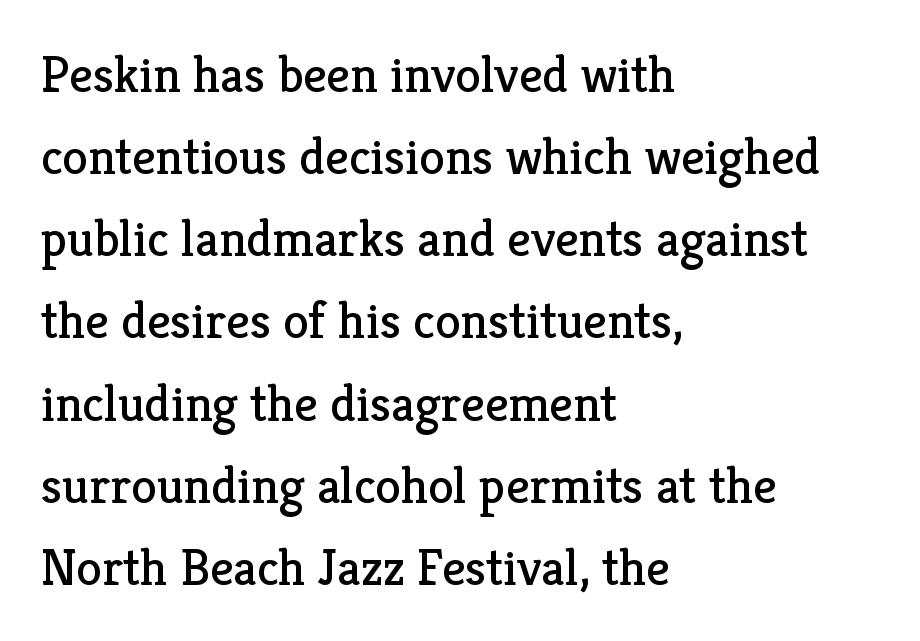
{"serif": "yes", "italic": "no", "bold": "no", "weight": "regular", "width": "normal", "stroke_contrast": "low", "x_height": "medium", "monospaced": "no", "underline": "no", "align": "left", "line_spacing": "normal", "line_spacing_ratio": 1.58, "letter_spacing": "normal", "letter_spacing_em": 0.0, "glyph_px": 52}
